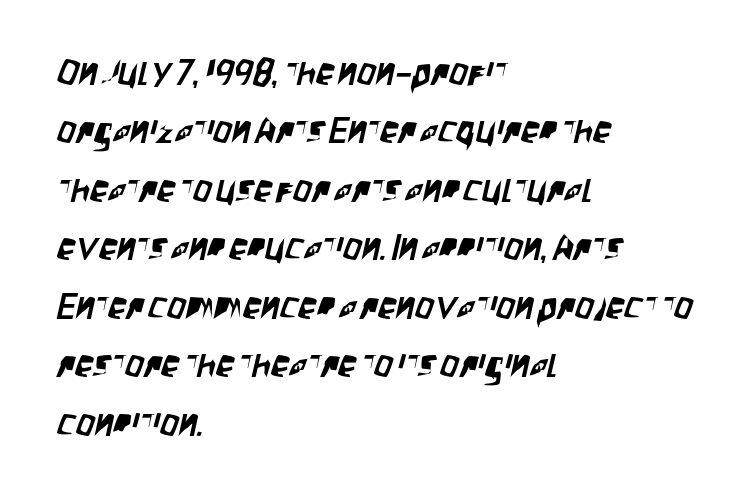
Q: Is the typeface a serif or a sans-serif typeface? A: Sans-serif.
Q: Is the text underlined? A: No.
Q: How is the paragraph aligned? A: Left-aligned.
Q: Is the spacing between letters normal or unusually wide? A: Normal.
Q: Is the spacing between lines tight, normal or loose? A: Normal.
Q: Width (condensed, normal, or wide)? A: Condensed.
Q: Stroke contrast? A: Low.
Q: x-height? A: Large.
Q: Monospaced? A: No.
